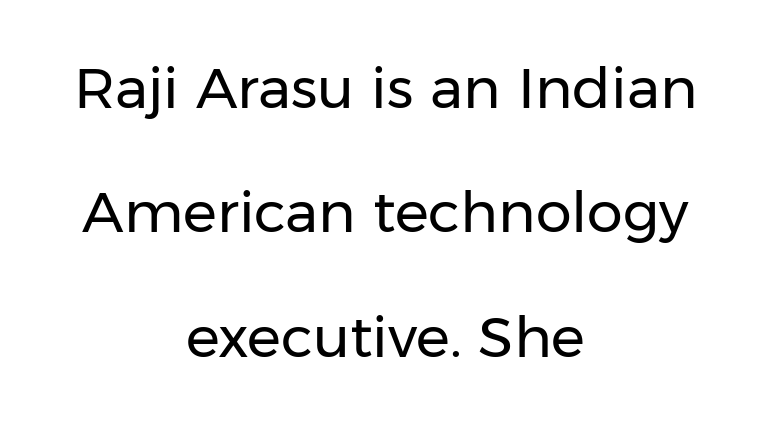
Q: Is the text bold? A: No.
Q: Is the text italic (slanted)? A: No, it is upright.
Q: Is the typeface a serif or a sans-serif typeface? A: Sans-serif.
Q: Is the text underlined? A: No.
Q: How is the paragraph aligned? A: Centered.
Q: Is the spacing between letters normal or unusually wide? A: Normal.
Q: Is the spacing between lines tight, normal or loose? A: Loose.
Q: Width (condensed, normal, or wide)? A: Normal.
Q: Stroke contrast? A: Low.
Q: x-height? A: Medium.
Q: Monospaced? A: No.
